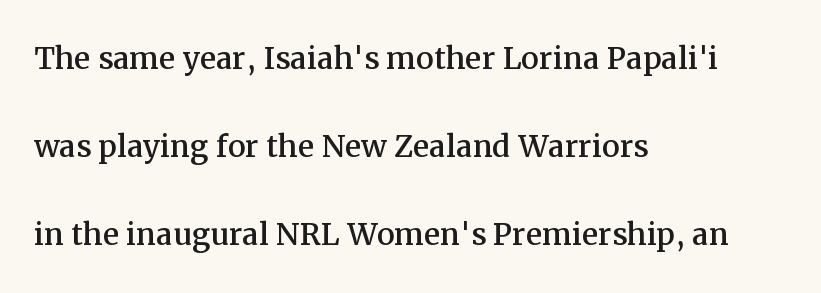
{"serif": "yes", "italic": "no", "width": "normal", "stroke_contrast": "medium", "x_height": "medium", "monospaced": "no", "underline": "no", "align": "left", "line_spacing": "loose", "line_spacing_ratio": 2.2, "letter_spacing": "normal", "letter_spacing_em": 0.0, "glyph_px": 40}
